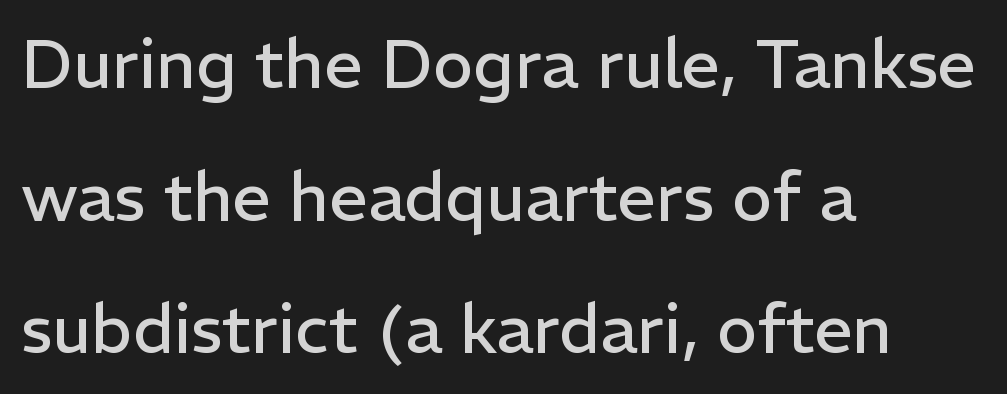
The image shows 68 px regular-weight sans-serif type, upright; set left-aligned, loose line spacing (1.95x), normal letter spacing, not underlined; low stroke contrast and a medium x-height.
